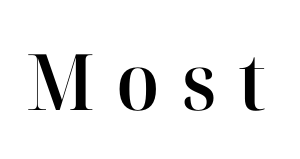
Q: Is the text bold? A: Semi-bold.
Q: Is the text italic (slanted)? A: No, it is upright.
Q: Is the typeface a serif or a sans-serif typeface? A: Serif.
Q: Is the text underlined? A: No.
Q: Is the spacing between letters normal or unusually wide? A: Unusually wide.
Q: Width (condensed, normal, or wide)? A: Normal.
Q: Stroke contrast? A: High.
Q: x-height? A: Medium.
Q: Monospaced? A: No.
